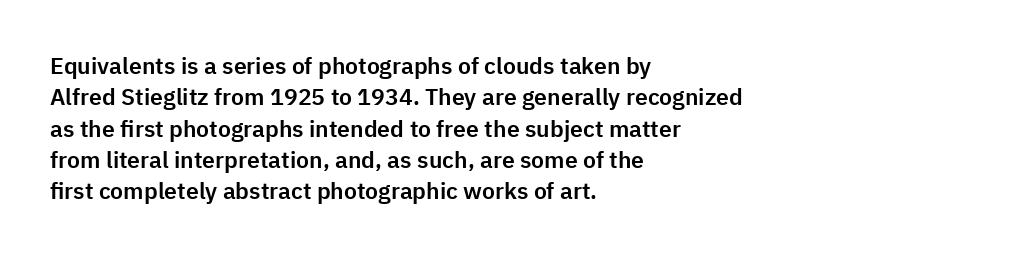
Q: Is the text italic (slanted)? A: No, it is upright.
Q: Is the text underlined? A: No.
Q: How is the paragraph aligned? A: Left-aligned.
Q: Is the spacing between letters normal or unusually wide? A: Normal.
Q: Is the spacing between lines tight, normal or loose? A: Normal.
